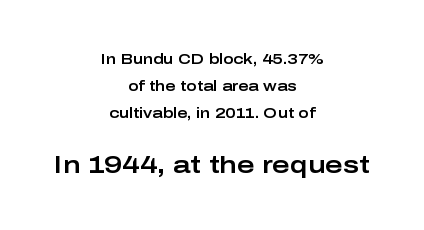
{"italic": "no", "underline": "no", "align": "center", "line_spacing": "loose", "line_spacing_ratio": 1.92, "letter_spacing": "normal", "letter_spacing_em": 0.0, "larger_block": "second", "size_ratio": 1.71, "glyph_px": 24}
